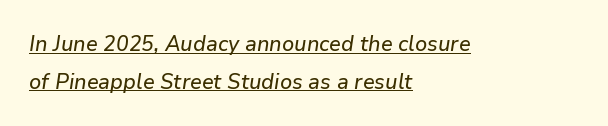
The image shows 21 px text type, italic (leaning right); set left-aligned, line spacing 1.8x, normal letter spacing, underlined.
